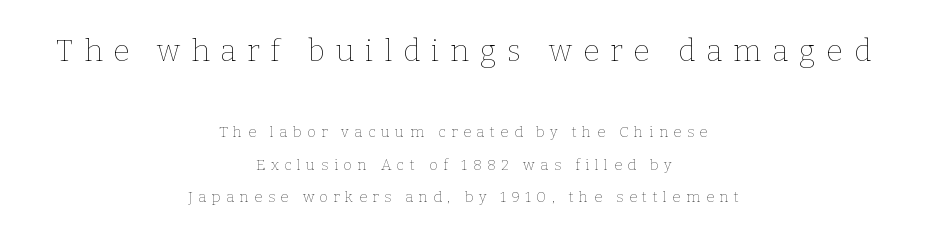
The image shows 30 px thin type, upright; set centered, loose line spacing (2.19x), unusually wide letter spacing (+0.36 em), not underlined; the first (top) block is 2.0x larger; low stroke contrast and a medium x-height.
